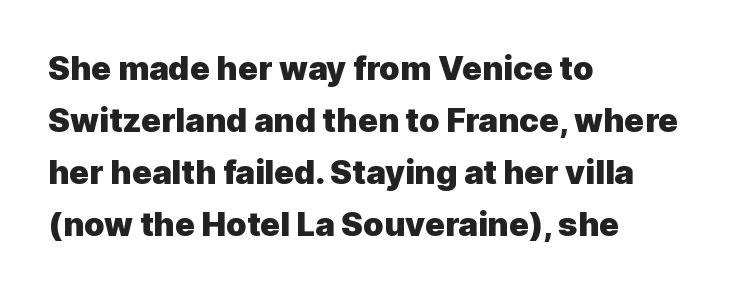
Regarding serifs, this sample does without them. The face used here is proportionally spaced, like ordinary book or web type. The block of text has a typical density, with ordinary space between rows. Designer's note — italics off, roman on. The string is rendered with underlining switched off. The rendering keeps characters at their native spacing.
